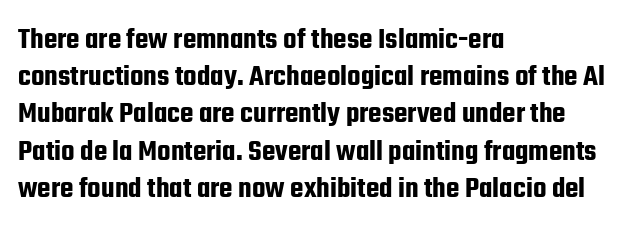
The letters stand upright; this is a roman face. The lines are quadded left. Here the glyphs are tracked normally, forming tight word shapes. The rendering uses natural spacing where letterforms have individual widths.
